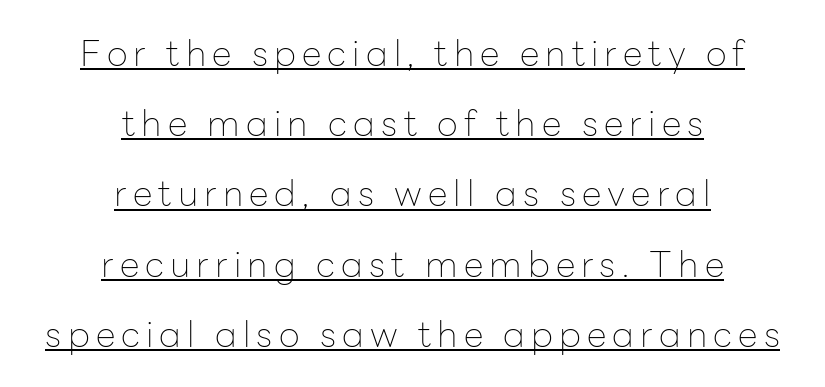
{"serif": "no", "italic": "no", "bold": "no", "weight": "thin", "width": "normal", "stroke_contrast": "low", "x_height": "medium", "monospaced": "no", "underline": "yes", "align": "center", "line_spacing": "loose", "line_spacing_ratio": 1.95, "glyph_px": 36}
